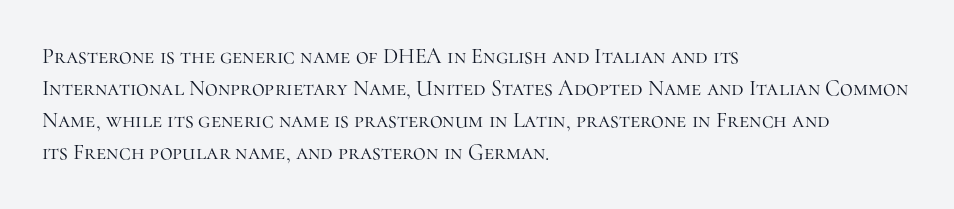
Q: Is the text bold? A: No.
Q: Is the text italic (slanted)? A: No, it is upright.
Q: Is the text underlined? A: No.
Q: How is the paragraph aligned? A: Left-aligned.
Q: Is the spacing between letters normal or unusually wide? A: Normal.
Q: Is the spacing between lines tight, normal or loose? A: Normal.
